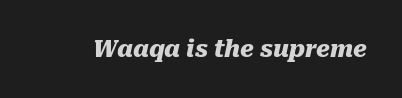
Looking at the ascenders, they clearly lean. Caption: standard tracking, unaltered. Pretty heavy lettering here — definitely bold. The baseline area is clear.
